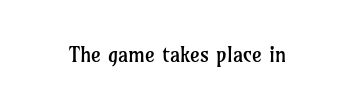
Q: Is the text bold? A: No.
Q: Is the text italic (slanted)? A: No, it is upright.
Q: Is the text underlined? A: No.
Q: Is the spacing between letters normal or unusually wide? A: Normal.
